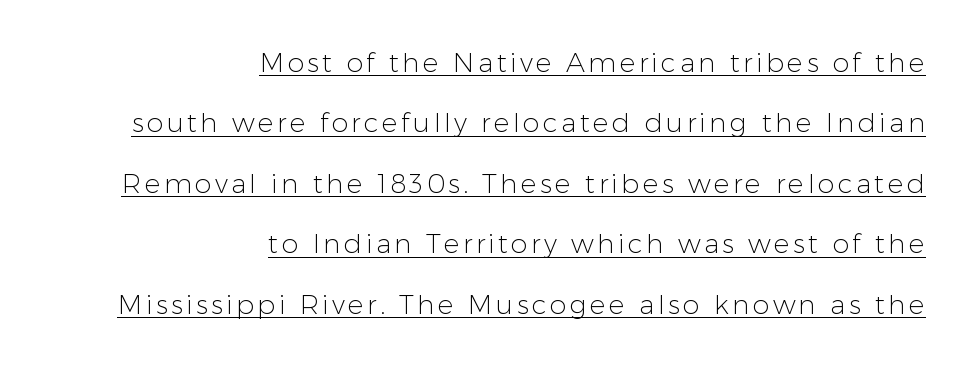
Q: Is the text bold? A: No.
Q: Is the text italic (slanted)? A: No, it is upright.
Q: Is the text underlined? A: Yes.
Q: How is the paragraph aligned? A: Right-aligned.
Q: Is the spacing between lines tight, normal or loose? A: Loose.
